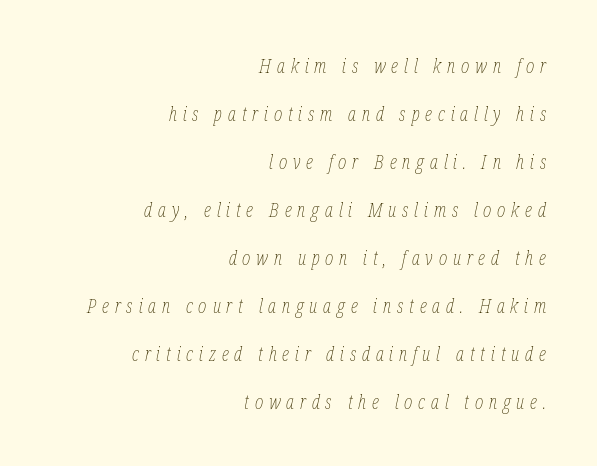
Has an underline been added? It has not. There's an unmistakable incline to the writing here. The setting favours the right margin, as signatures and pull-quotes sometimes do. Is the stroke heavy? The answer is a plain regular-or-lighter.
